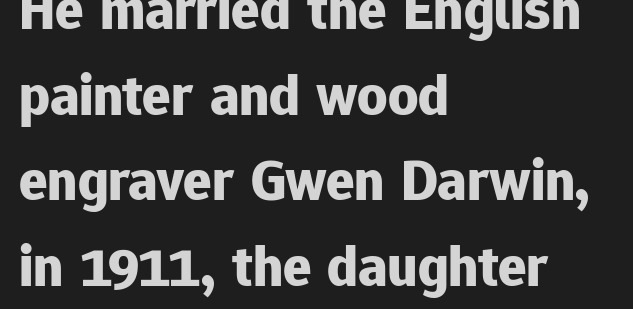
Quick note: interline space is typical. The zone under the glyphs is completely vacant. The typography opts for an upright posture over an oblique one. The characters look thick and weighty, a clear bold.
